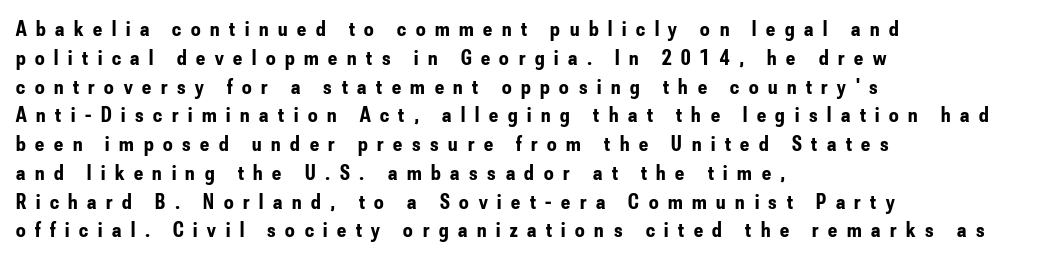
Q: Is the text bold? A: Yes.
Q: Is the text italic (slanted)? A: No, it is upright.
Q: Is the text underlined? A: No.
Q: How is the paragraph aligned? A: Left-aligned.
Q: Is the spacing between letters normal or unusually wide? A: Unusually wide.
Q: Is the spacing between lines tight, normal or loose? A: Normal.
